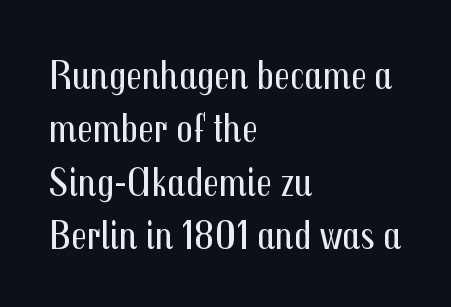
Decoration check: the copy has no underline. A roman cut, with each character standing at attention. Compared with typical paragraphs, the rows here are spaced about the same. Does the copy run flush right? No — it runs flush left.
